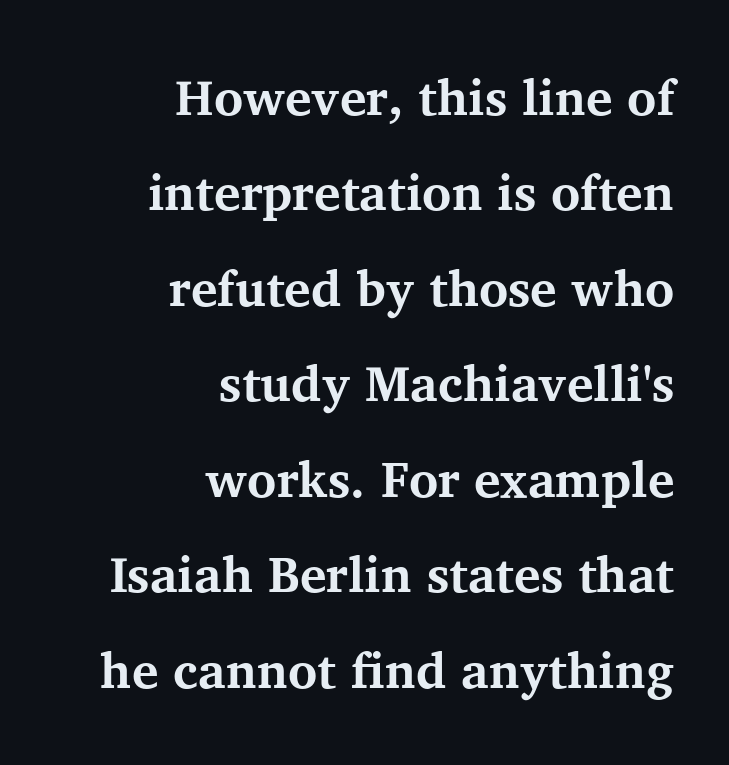
The image shows 50 px bold serif type, upright; set right-aligned, loose line spacing (1.91x), normal letter spacing, not underlined; medium stroke contrast and a medium x-height.
